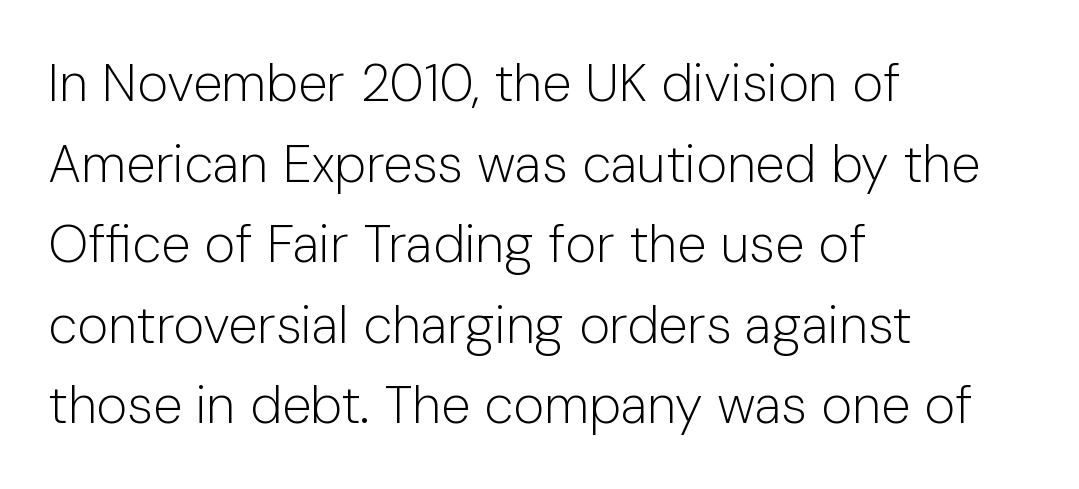
Q: Is the text bold? A: No.
Q: Is the text italic (slanted)? A: No, it is upright.
Q: Is the typeface a serif or a sans-serif typeface? A: Sans-serif.
Q: Is the text underlined? A: No.
Q: How is the paragraph aligned? A: Left-aligned.
Q: Is the spacing between letters normal or unusually wide? A: Normal.
Q: Is the spacing between lines tight, normal or loose? A: Normal.
Q: Width (condensed, normal, or wide)? A: Normal.
Q: Stroke contrast? A: Low.
Q: x-height? A: Medium.
Q: Monospaced? A: No.
